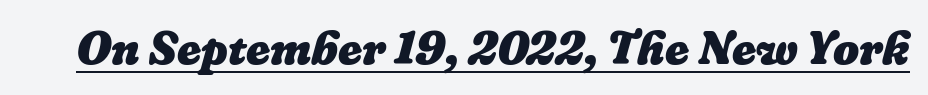
{"italic": "yes", "lean": "right", "slant_degrees": 16, "bold": "yes", "weight": "heavy", "width": "normal", "stroke_contrast": "low", "x_height": "medium", "monospaced": "no", "underline": "yes", "letter_spacing": "normal", "letter_spacing_em": 0.0, "glyph_px": 46}
